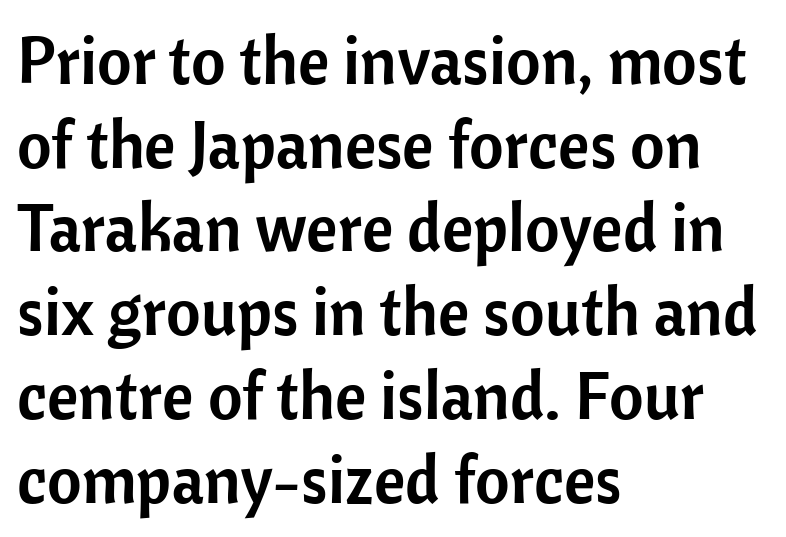
Quick note: not italic, upright. Glyph-to-glyph distance matches everyday printed text. The rendering uses natural spacing where letterforms have individual widths. One glance says typical: line gaps are just what's usual. This is sans-serif lettering, the kind often seen on screens and signage.
